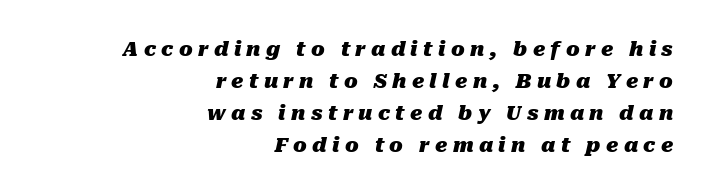
The image shows 20 px bold type, italic (leaning right); set right-aligned, normal line spacing (1.6x), unusually wide letter spacing (+0.27 em), not underlined.
